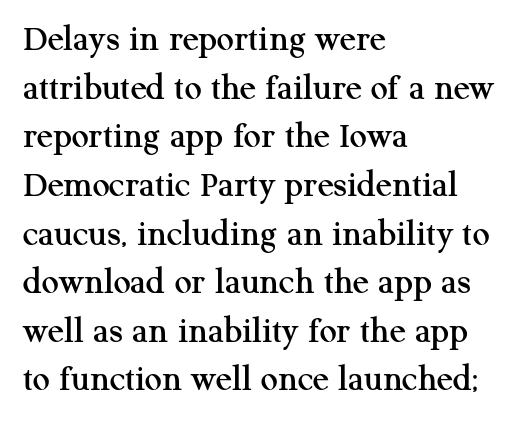
Observe the serifs anchoring each vertical stroke in this sample. Spacing verdict: proportional, widths tailored to each character. Horizontal bands of white between lines are of average thickness. The rag falls on the right side of this text block. There is no visible air inserted between adjacent glyphs. Rule under the text: the space is simply empty.
